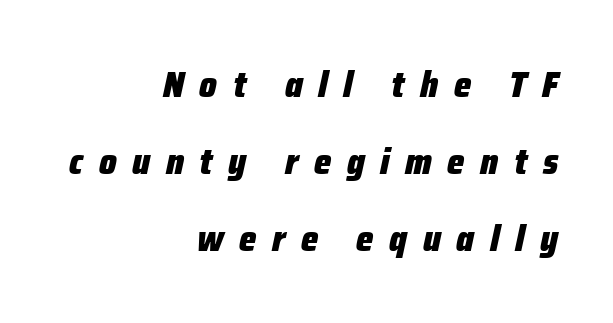
{"italic": "yes", "lean": "right", "slant_degrees": 12, "bold": "yes", "weight": "heavy", "width": "condensed", "stroke_contrast": "low", "x_height": "medium", "monospaced": "no", "underline": "no", "align": "right", "line_spacing": "loose", "line_spacing_ratio": 2.08, "letter_spacing": "wide", "letter_spacing_em": 0.42, "glyph_px": 37}
